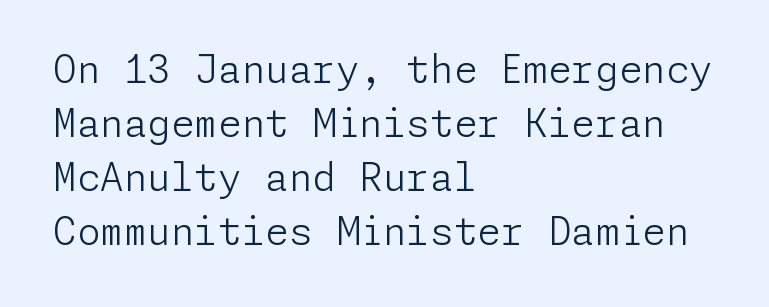
Posture: vertical. The compositor pushed each line to the left boundary. Font category for this specimen: sans-serif. Weight: in the light-to-regular range.
